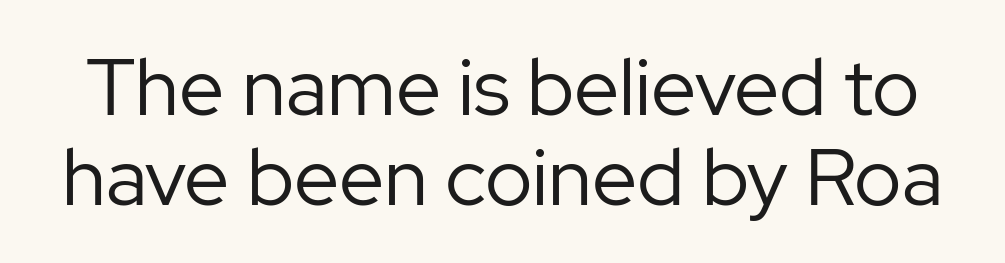
The image shows 80 px regular-weight sans-serif type, upright; set tight line spacing (1.12x), normal letter spacing, not underlined; low stroke contrast and a medium x-height.
